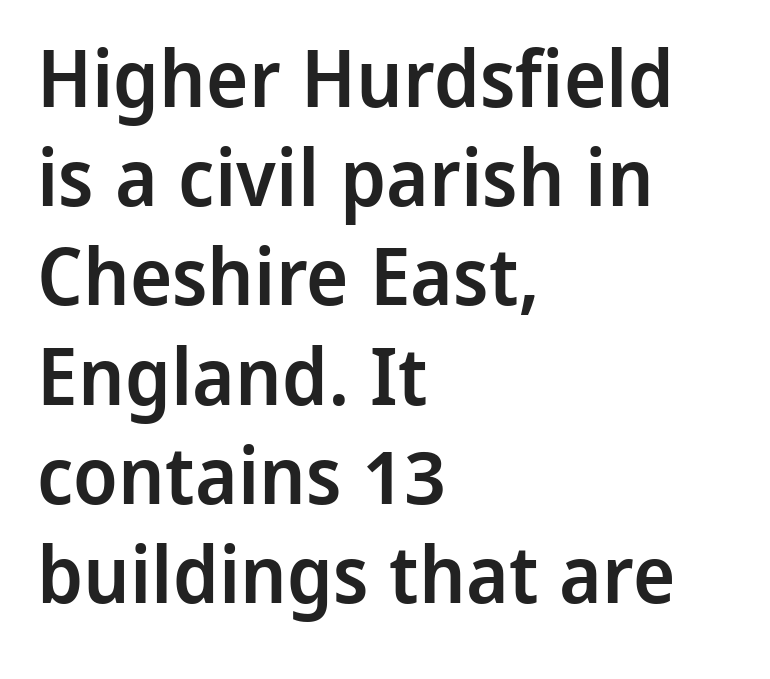
The image shows 80 px semibold sans-serif type, upright; set left-aligned, line spacing 1.24x, normal letter spacing, not underlined; low stroke contrast and a medium x-height.
